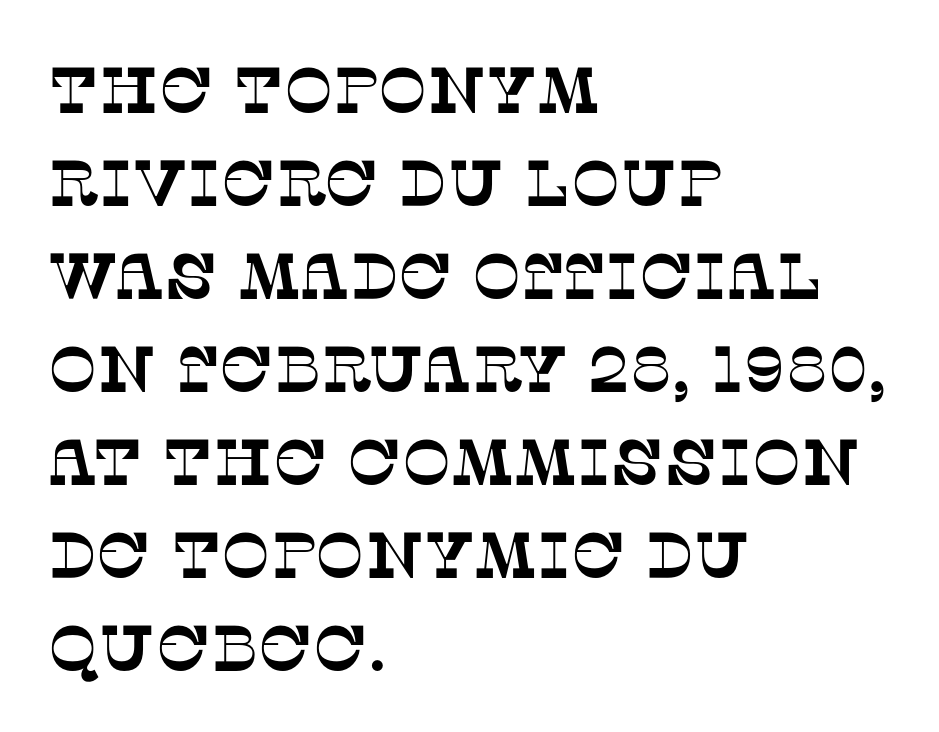
{"serif": "yes", "width": "normal", "stroke_contrast": "low", "x_height": "large", "monospaced": "no", "underline": "no", "align": "left", "line_spacing": "normal", "line_spacing_ratio": 1.43, "letter_spacing": "normal", "letter_spacing_em": 0.0, "glyph_px": 65}
